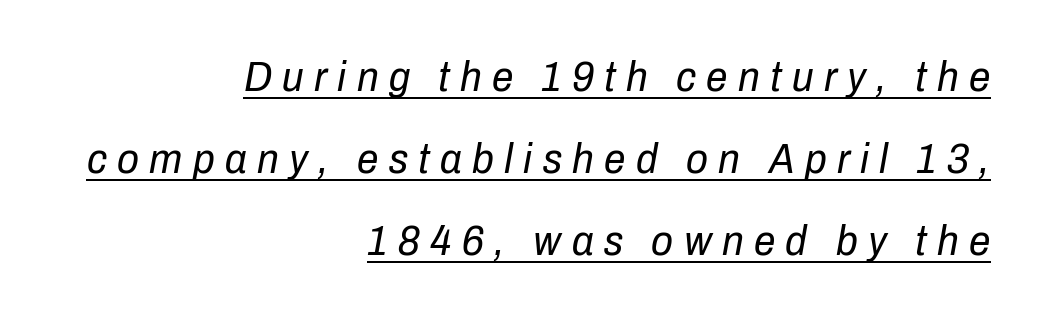
Q: Is the text bold? A: No.
Q: Is the text italic (slanted)? A: Yes, it leans right by about 10 degrees.
Q: Is the text underlined? A: Yes.
Q: How is the paragraph aligned? A: Right-aligned.
Q: Is the spacing between letters normal or unusually wide? A: Unusually wide.
Q: Is the spacing between lines tight, normal or loose? A: Loose.
Q: Width (condensed, normal, or wide)? A: Condensed.
Q: Stroke contrast? A: Low.
Q: x-height? A: Medium.
Q: Monospaced? A: No.
